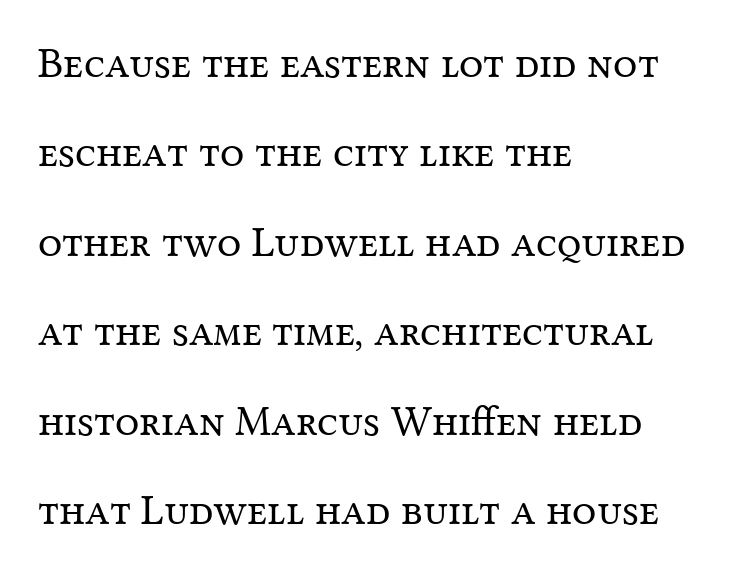
{"serif": "yes", "italic": "no", "bold": "no", "weight": "regular", "width": "normal", "stroke_contrast": "medium", "x_height": "medium", "monospaced": "no", "underline": "no", "align": "left", "line_spacing": "loose", "line_spacing_ratio": 2.08, "letter_spacing": "normal", "letter_spacing_em": 0.0, "glyph_px": 43}
